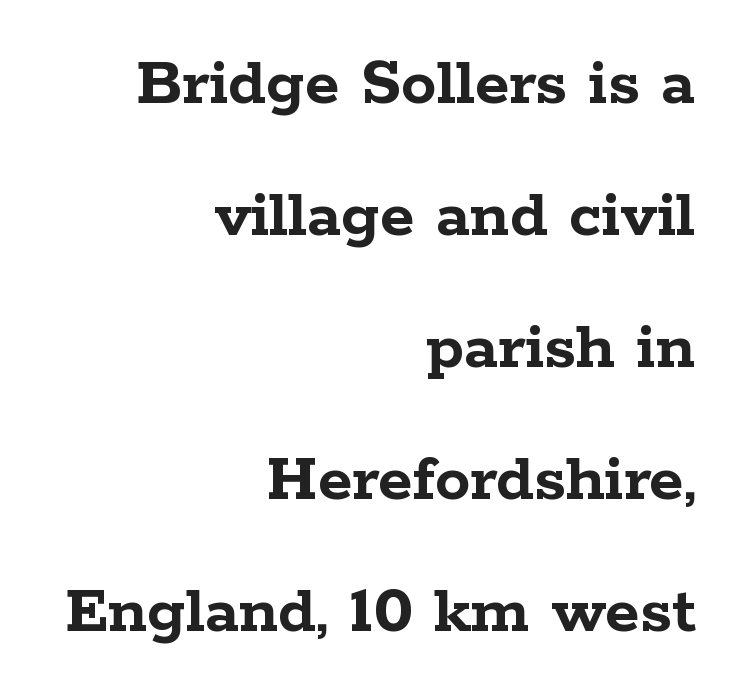
{"serif": "yes", "italic": "no", "bold": "yes", "weight": "semibold", "width": "wide", "stroke_contrast": "low", "x_height": "medium", "monospaced": "no", "underline": "no", "align": "right", "line_spacing_ratio": 1.86, "letter_spacing": "normal", "letter_spacing_em": 0.0, "glyph_px": 71}
